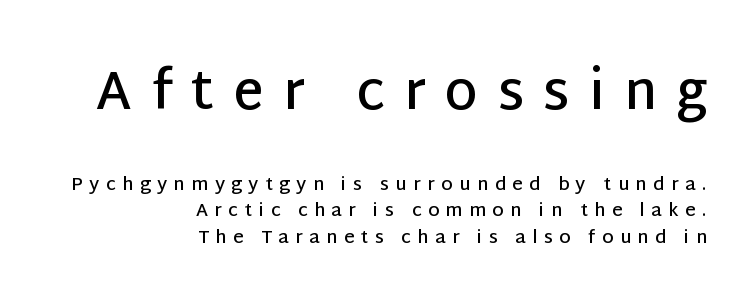
{"serif": "no", "italic": "no", "bold": "semi", "weight": "semibold", "width": "normal", "stroke_contrast": "low", "x_height": "large", "monospaced": "no", "underline": "no", "align": "right", "line_spacing": "normal", "line_spacing_ratio": 1.48, "letter_spacing": "wide", "letter_spacing_em": 0.36, "larger_block": "first", "size_ratio": 2.94, "glyph_px": 53}
